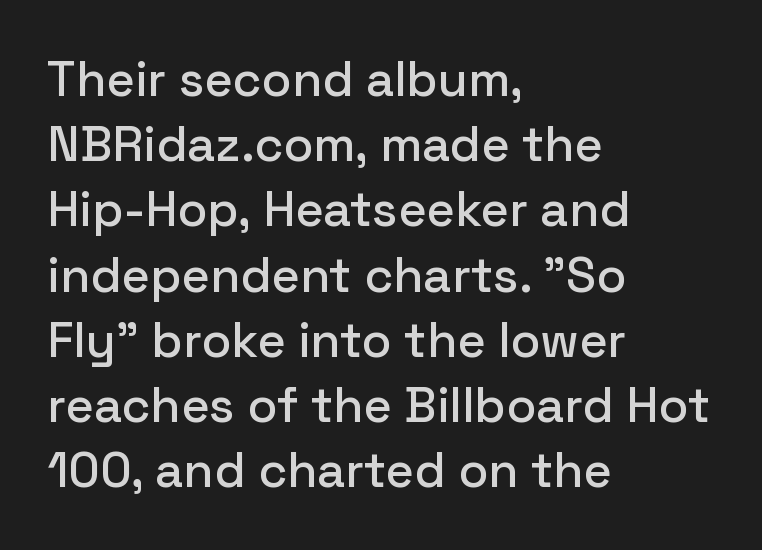
{"serif": "no", "italic": "no", "width": "normal", "stroke_contrast": "low", "x_height": "medium", "monospaced": "no", "underline": "no", "align": "left", "line_spacing": "normal", "line_spacing_ratio": 1.33, "letter_spacing": "normal", "letter_spacing_em": 0.0, "glyph_px": 49}
